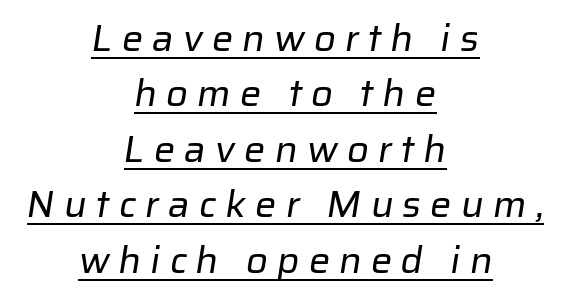
The image shows 38 px regular-weight sans-serif type; set centered, normal line spacing (1.46x), unusually wide letter spacing (+0.24 em), underlined; low stroke contrast and a medium x-height.
